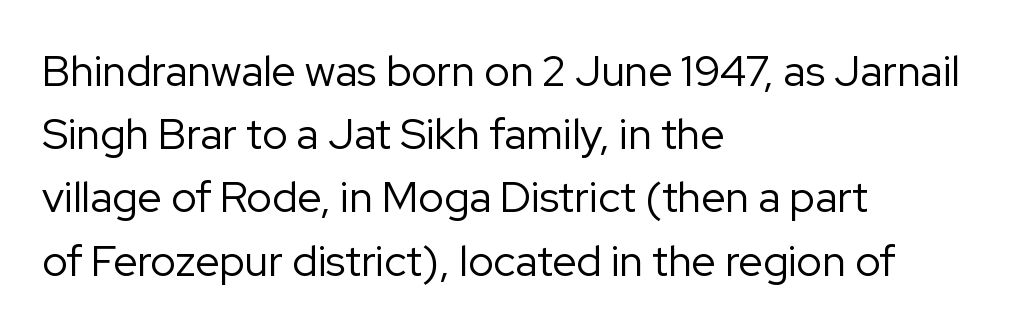
Q: Is the text bold? A: No.
Q: Is the text italic (slanted)? A: No, it is upright.
Q: Is the typeface a serif or a sans-serif typeface? A: Sans-serif.
Q: Is the text underlined? A: No.
Q: How is the paragraph aligned? A: Left-aligned.
Q: Is the spacing between letters normal or unusually wide? A: Normal.
Q: Is the spacing between lines tight, normal or loose? A: Normal.
Q: Width (condensed, normal, or wide)? A: Normal.
Q: Stroke contrast? A: Low.
Q: x-height? A: Medium.
Q: Monospaced? A: No.
